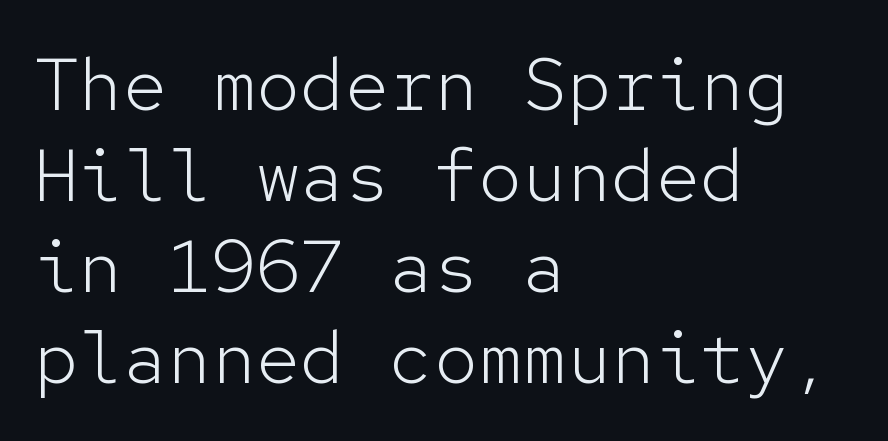
Q: Is the text bold? A: No.
Q: Is the text italic (slanted)? A: No, it is upright.
Q: Is the typeface a serif or a sans-serif typeface? A: Sans-serif.
Q: Is the text underlined? A: No.
Q: How is the paragraph aligned? A: Left-aligned.
Q: Is the spacing between letters normal or unusually wide? A: Normal.
Q: Width (condensed, normal, or wide)? A: Normal.
Q: Stroke contrast? A: Low.
Q: x-height? A: Medium.
Q: Monospaced? A: Yes.
